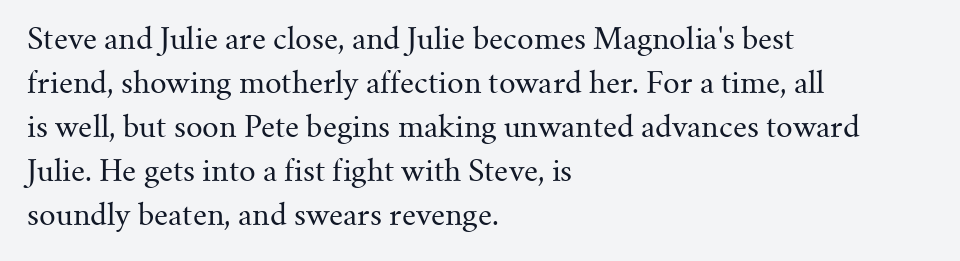
The passage shown has conventional tracking throughout. The specimen omits any rule beneath the text block's lines. Normally led — the rows are evenly, conventionally spaced. Reading down the block, your eye returns to a fixed left position each line.
